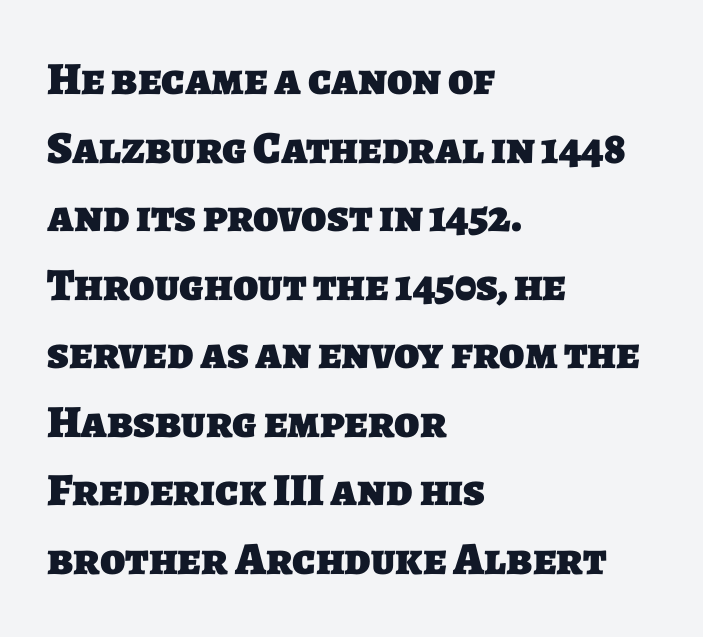
The image shows 46 px heavy sans-serif type; set left-aligned, normal line spacing (1.49x), normal letter spacing, not underlined; low stroke contrast and a large x-height.
